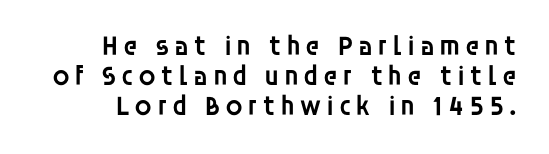
The image shows 28 px semibold sans-serif type, upright; set tight line spacing (1.08x), not underlined; low stroke contrast and a large x-height.
